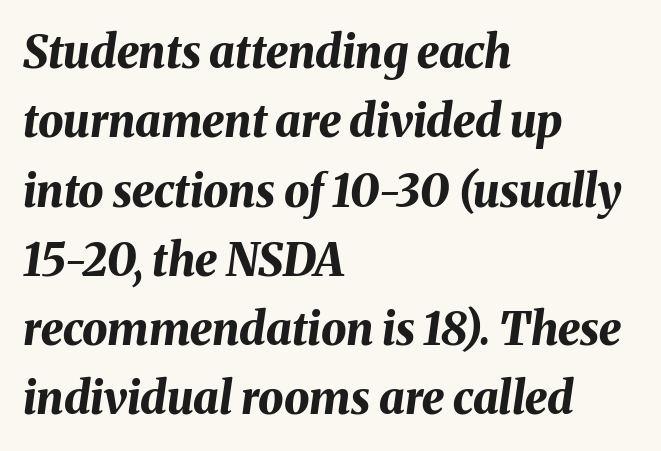
The whole block is typeset with a tilt. Looks like regular typesetting: each glyph gets only the width it needs. Does the leading feel generous? No, just average. The strokes are fattened all the way to bold. The face used here is rendered with its standard letterfit.
